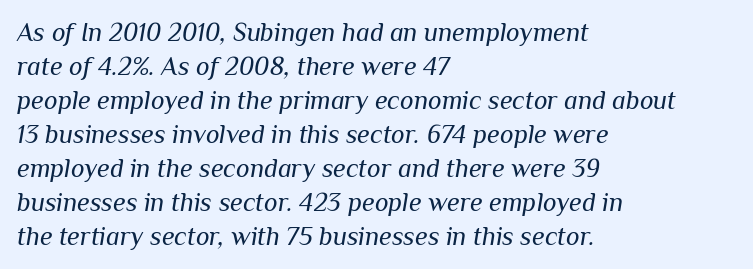
The image shows 26 px text type, italic (leaning right); set left-aligned, normal line spacing (1.31x), normal letter spacing, not underlined.
